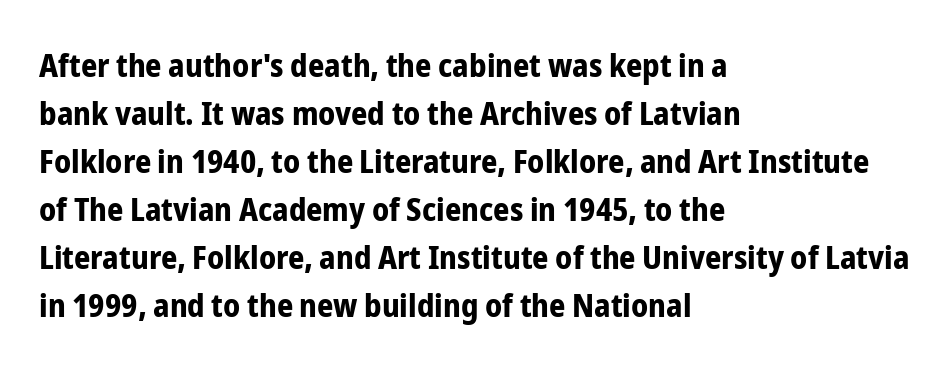
These lines are rendered in a variable-pitch font. The text was rendered using a sans face with plain stroke endings. The specimen reads as upright at a glance. Underlining? Definitely not there. Leading matches the norm, producing a regular column. A typesetter would call this zero additional tracking.
